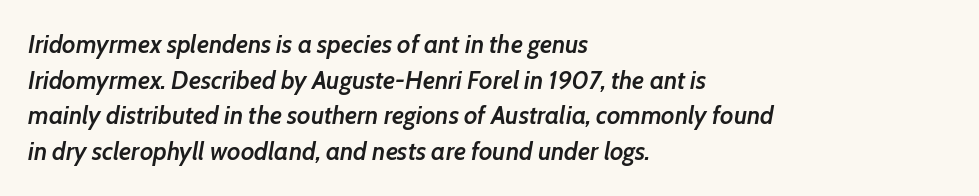
{"italic": "yes", "lean": "right", "slant_degrees": 7, "bold": "semi", "underline": "no", "align": "left", "line_spacing": "normal", "line_spacing_ratio": 1.43, "letter_spacing": "normal", "letter_spacing_em": 0.0, "glyph_px": 25}
